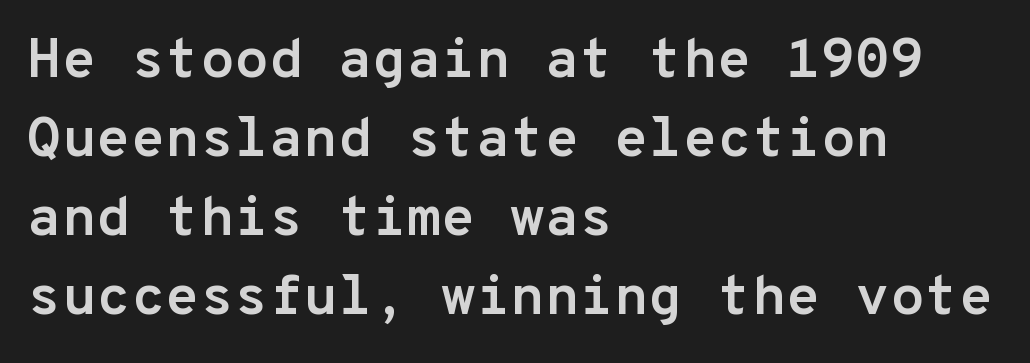
Regarding serifs, this sample does without them. The text block is weighted toward the left margin, trailing off unevenly rightward. The horizontal fit of the characters is conventional and even. The type sits square on the baseline with zero lean.
